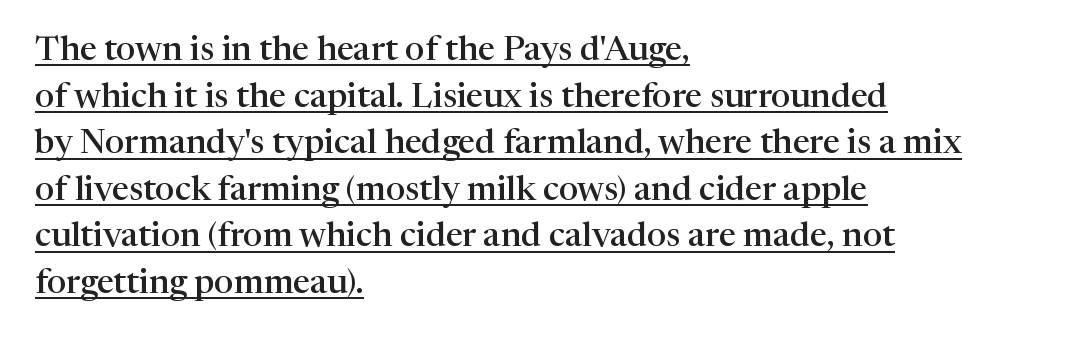
The image shows 34 px semibold serif type, upright; set left-aligned, normal line spacing (1.37x), normal letter spacing, underlined; high stroke contrast and a medium x-height.
